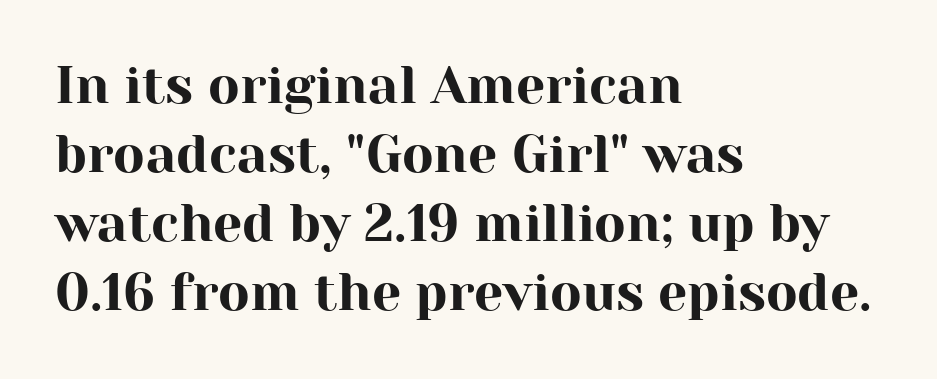
In terms of letterform style, serifs are clearly present. The rendering uses natural spacing where letterforms have individual widths. Descender tails drop into unmarked territory. The rendering anchors every line to the left-hand side. Regular leading.
